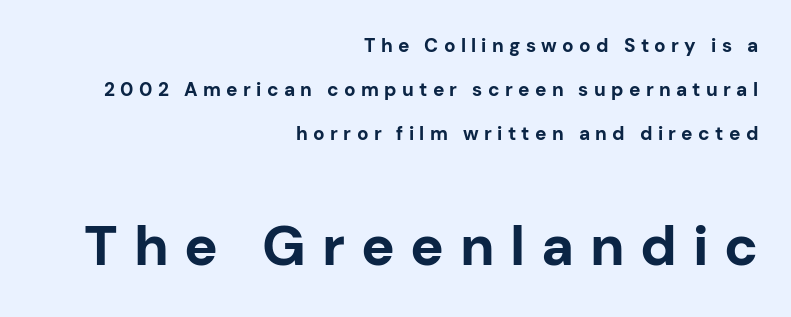
The later block is typeset at a bigger size than the earlier block. Character widths vary here, with narrow letters taking less room than wide ones. Unmarked baselines from the first word to the last. Heavy-handed strokes throughout: this text is bold. Right-aligned paragraph, ragged on the left. The block of text is sparse from top to bottom, with ample space between rows.
